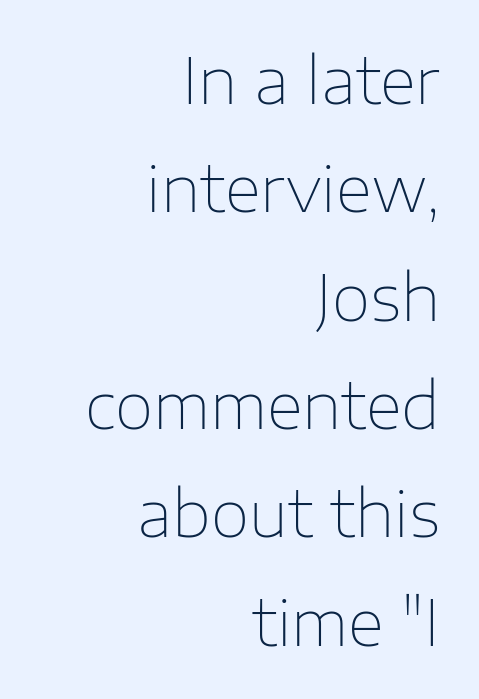
Each word holds together tightly as a unit, with standard inter-letter gaps. Note the varied advance widths — an 'i' is clearly narrower than an 'm'. These lines were composed using upright roman letters. Is this a heavy cut? Hardly; it is regular or lighter. A flush-right, rag-left setting is used for this passage.
